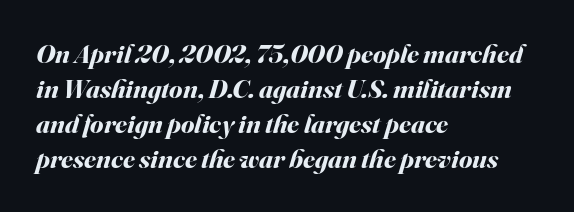
{"italic": "yes", "lean": "right", "slant_degrees": 16, "bold": "yes", "underline": "no", "align": "left", "line_spacing": "normal", "line_spacing_ratio": 1.3, "letter_spacing": "normal", "letter_spacing_em": 0.0, "glyph_px": 27}
